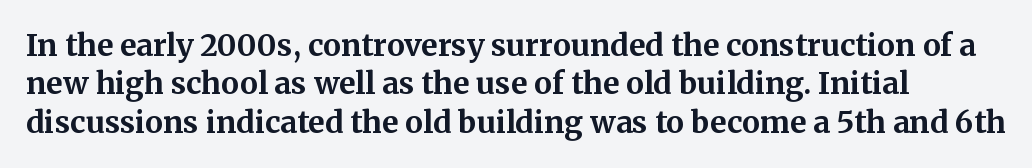
{"serif": "yes", "italic": "no", "bold": "yes", "weight": "bold", "width": "normal", "stroke_contrast": "medium", "x_height": "medium", "monospaced": "no", "underline": "no", "line_spacing": "normal", "line_spacing_ratio": 1.28, "letter_spacing": "normal", "letter_spacing_em": 0.0, "glyph_px": 30}
